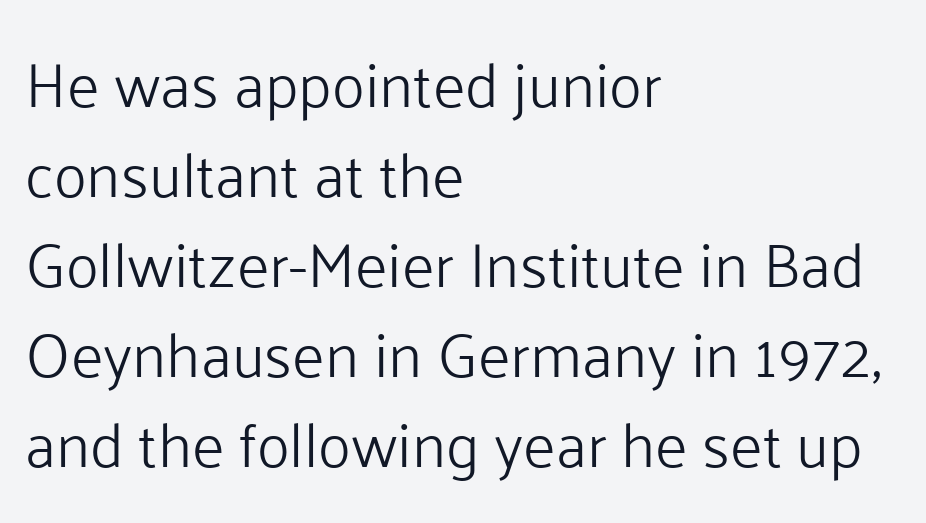
{"serif": "no", "italic": "no", "bold": "no", "weight": "light", "width": "normal", "stroke_contrast": "low", "x_height": "medium", "monospaced": "no", "underline": "no", "align": "left", "line_spacing": "normal", "line_spacing_ratio": 1.45, "letter_spacing": "normal", "letter_spacing_em": 0.0, "glyph_px": 62}
